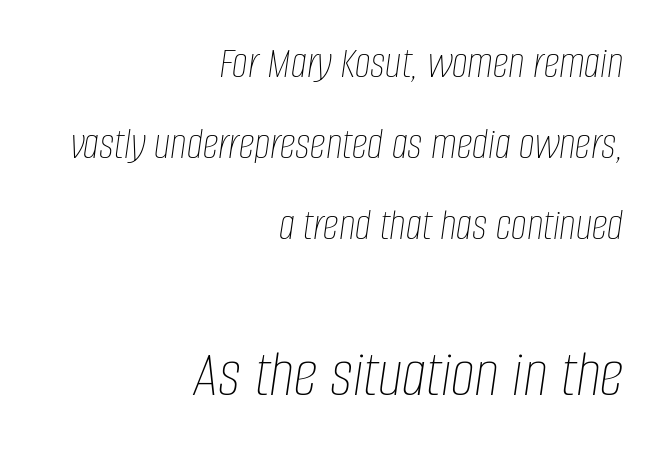
The image shows 68 px thin, condensed type, italic (leaning right); set right-aligned, line spacing 1.8x, normal letter spacing, not underlined; the second (bottom) block is 1.51x larger; low stroke contrast and a large x-height.
